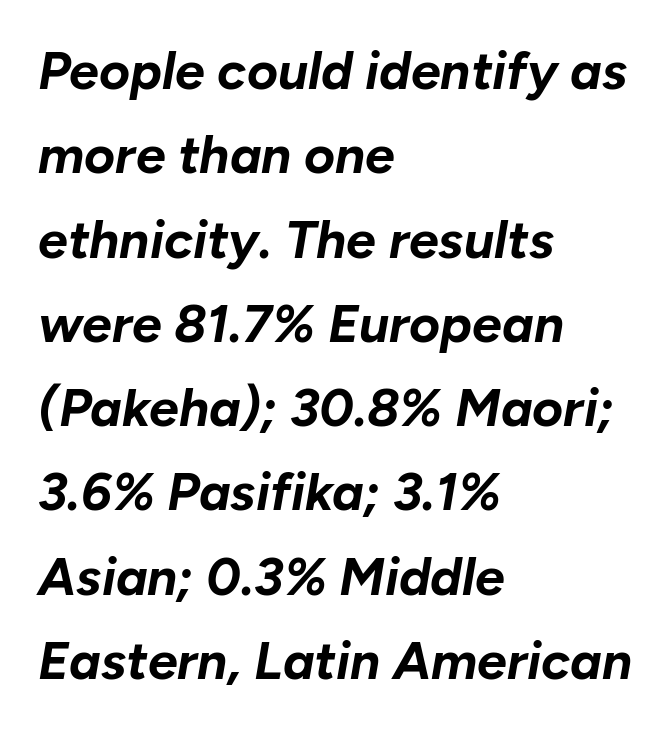
Leftover space on each line is placed entirely after the last word. Varying glyph widths throughout — classic text-font behaviour. Italic: yes, the glyphs are oblique. Observe the ordinary spacing: letters are neighbours, not strangers.
